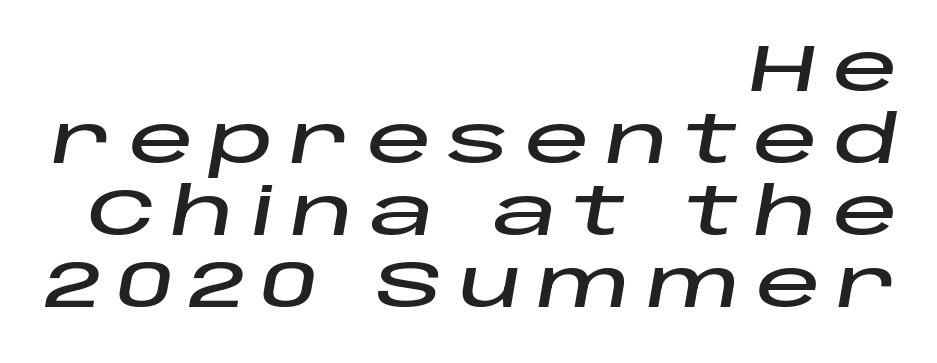
The image shows 65 px wide type, italic (leaning right); set right-aligned, tight line spacing (1.11x), unusually wide letter spacing (+0.24 em), not underlined; low stroke contrast and a large x-height.
